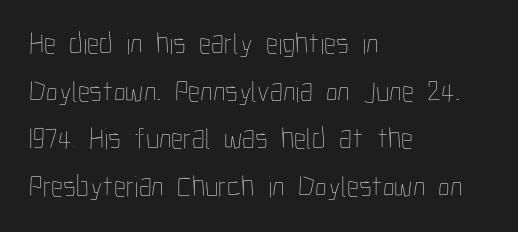
{"italic": "no", "bold": "no", "weight": "thin", "width": "condensed", "stroke_contrast": "low", "x_height": "medium", "monospaced": "no", "underline": "no", "align": "left", "line_spacing": "normal", "line_spacing_ratio": 1.59, "letter_spacing": "normal", "letter_spacing_em": 0.0, "glyph_px": 30}
